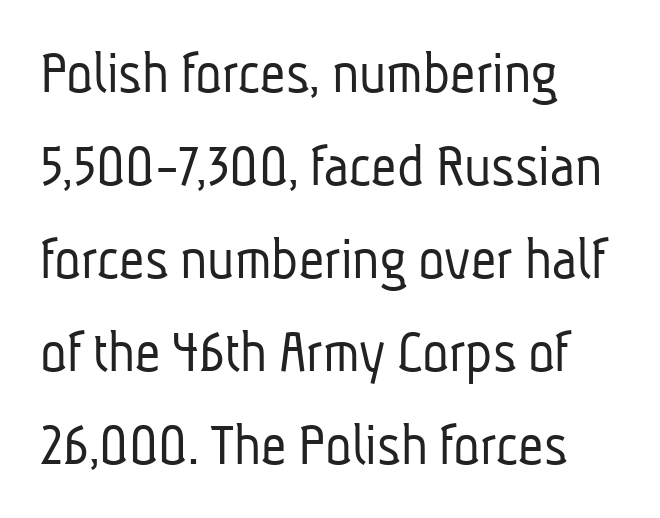
The leading is moderate, giving the passage an even texture. The zone under the glyphs is completely vacant. Here the designer chose a conventional face with non-uniform glyph widths. The letterforms sit shoulder to shoulder at normal distance. Summary of weight: not heavy and not bold. The passage is arranged the way most books set body copy — flush left.
